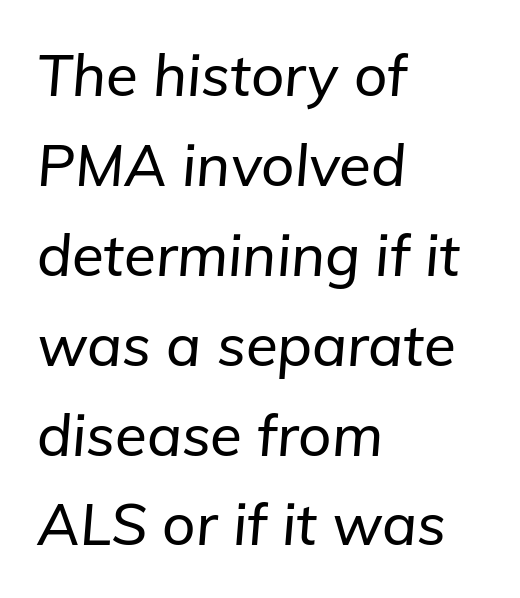
Q: Is the text italic (slanted)? A: Yes, it leans right by about 5 degrees.
Q: Is the text underlined? A: No.
Q: How is the paragraph aligned? A: Left-aligned.
Q: Is the spacing between letters normal or unusually wide? A: Normal.
Q: Is the spacing between lines tight, normal or loose? A: Normal.
Q: Width (condensed, normal, or wide)? A: Normal.
Q: Stroke contrast? A: Low.
Q: x-height? A: Medium.
Q: Monospaced? A: No.
